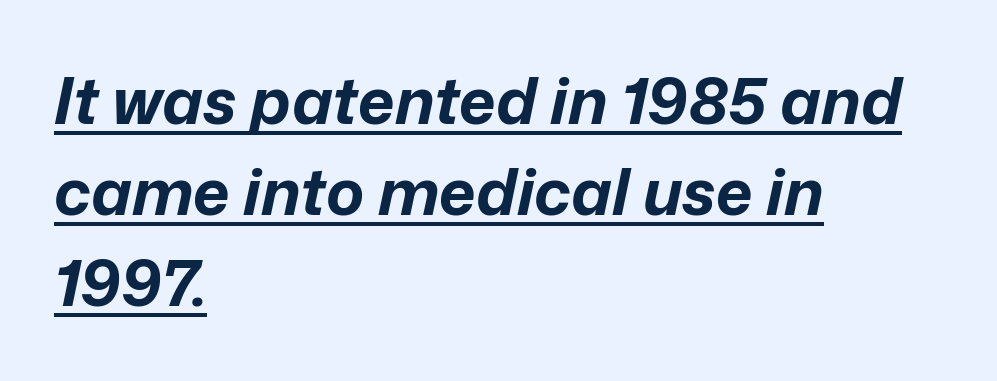
Q: Is the text bold? A: Yes.
Q: Is the text italic (slanted)? A: Yes, it leans right by about 12 degrees.
Q: Is the text underlined? A: Yes.
Q: How is the paragraph aligned? A: Left-aligned.
Q: Is the spacing between letters normal or unusually wide? A: Normal.
Q: Is the spacing between lines tight, normal or loose? A: Normal.
Q: Width (condensed, normal, or wide)? A: Normal.
Q: Stroke contrast? A: Low.
Q: x-height? A: Medium.
Q: Monospaced? A: No.
